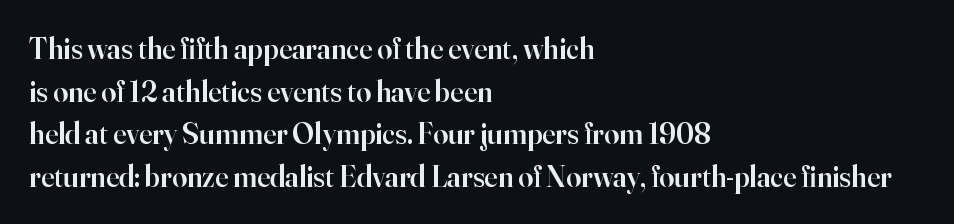
Q: Is the text bold? A: Semi-bold.
Q: Is the text italic (slanted)? A: No, it is upright.
Q: Is the typeface a serif or a sans-serif typeface? A: Serif.
Q: Is the text underlined? A: No.
Q: How is the paragraph aligned? A: Left-aligned.
Q: Is the spacing between letters normal or unusually wide? A: Normal.
Q: Is the spacing between lines tight, normal or loose? A: Normal.
Q: Width (condensed, normal, or wide)? A: Normal.
Q: Stroke contrast? A: High.
Q: x-height? A: Small.
Q: Monospaced? A: No.
